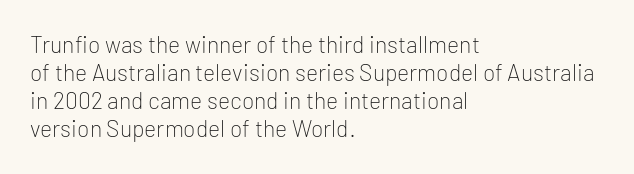
Q: Is the text bold? A: No.
Q: Is the text italic (slanted)? A: No, it is upright.
Q: Is the text underlined? A: No.
Q: How is the paragraph aligned? A: Left-aligned.
Q: Is the spacing between letters normal or unusually wide? A: Normal.
